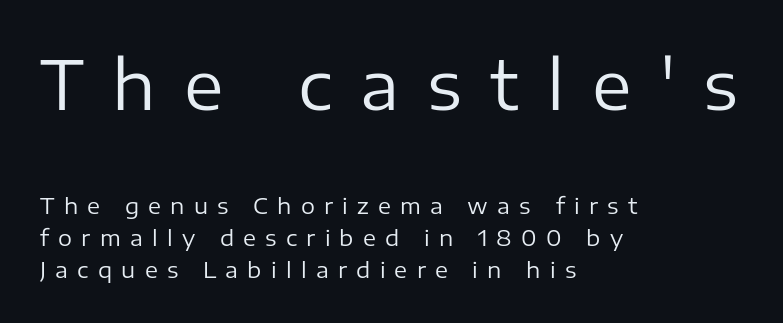
The image shows 67 px regular-weight sans-serif type, upright; set left-aligned, normal line spacing (1.45x), unusually wide letter spacing (+0.42 em), not underlined; the first (top) block is 3.05x larger; low stroke contrast and a medium x-height.
